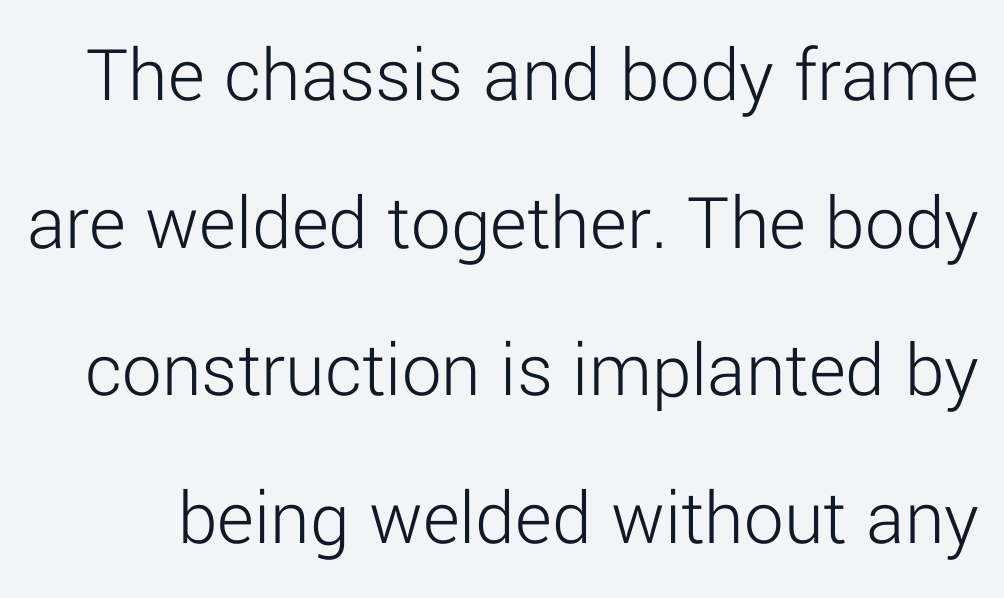
Summary of weight: not heavy and not bold. These lines keep a tight, regular rhythm from letter to letter. These lines were composed using upright roman letters. Each row of text sits above clean, open space. You could not count columns in this text — the font is proportionally spaced.
